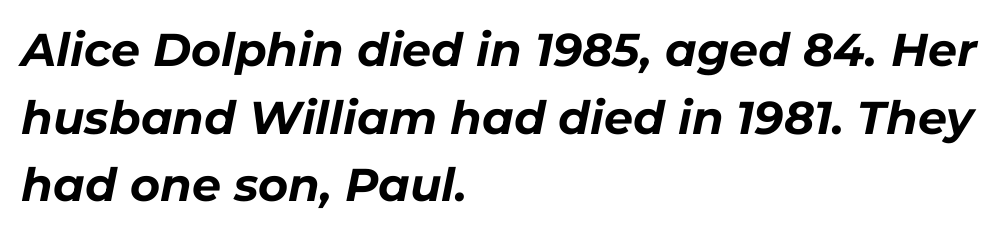
The image shows 46 px bold type, italic (leaning right); set left-aligned, normal line spacing (1.47x), normal letter spacing, not underlined; low stroke contrast and a medium x-height.
